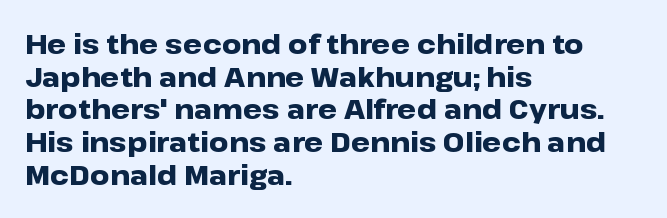
{"italic": "no", "bold": "yes", "underline": "no", "align": "left", "line_spacing_ratio": 1.21, "letter_spacing": "normal", "letter_spacing_em": 0.0, "glyph_px": 27}
